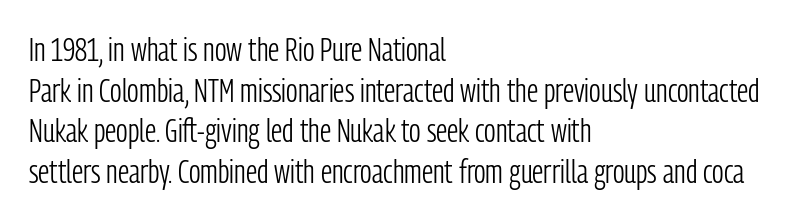
{"serif": "no", "italic": "no", "bold": "no", "weight": "light", "width": "condensed", "stroke_contrast": "low", "x_height": "medium", "monospaced": "no", "underline": "no", "align": "left", "line_spacing_ratio": 1.23, "letter_spacing": "normal", "letter_spacing_em": 0.0, "glyph_px": 33}
